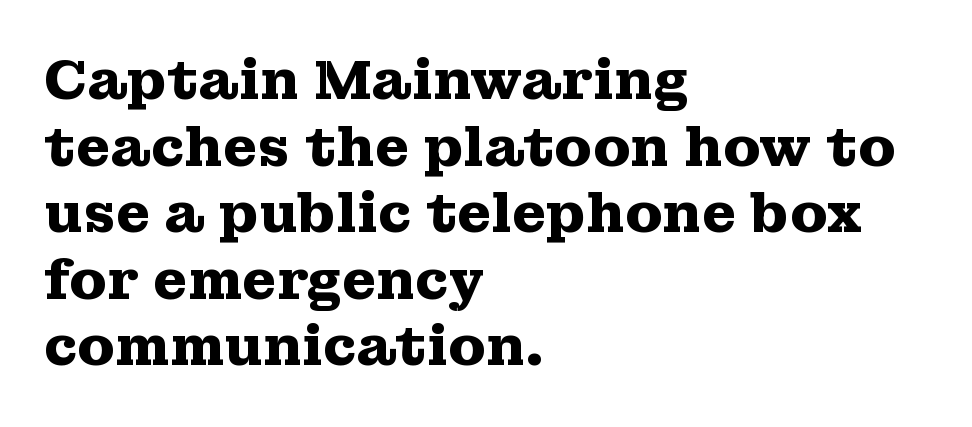
The image shows 55 px heavy, wide serif type, upright; set left-aligned, line spacing 1.21x, normal letter spacing, not underlined; medium stroke contrast and a medium x-height.
